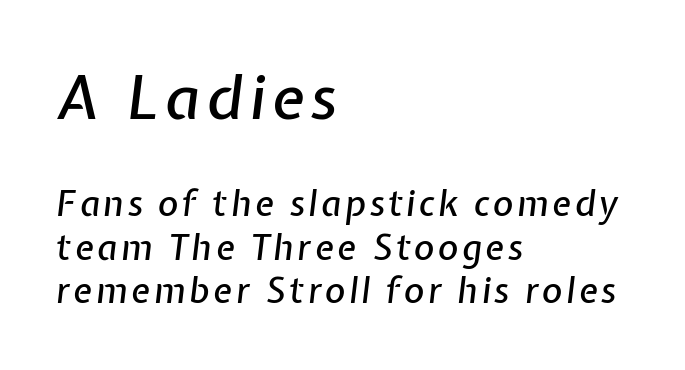
{"italic": "yes", "lean": "right", "slant_degrees": 7, "width": "normal", "stroke_contrast": "low", "x_height": "medium", "monospaced": "no", "underline": "no", "align": "left", "line_spacing_ratio": 1.24, "larger_block": "first", "size_ratio": 1.74, "glyph_px": 61}
